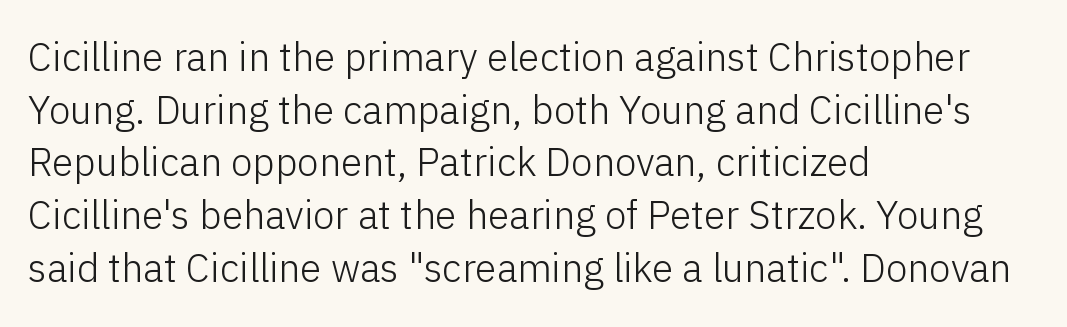
{"serif": "no", "italic": "no", "bold": "no", "weight": "light", "width": "normal", "stroke_contrast": "low", "x_height": "medium", "monospaced": "no", "underline": "no", "align": "left", "line_spacing": "normal", "line_spacing_ratio": 1.35, "letter_spacing": "normal", "letter_spacing_em": 0.0, "glyph_px": 39}
